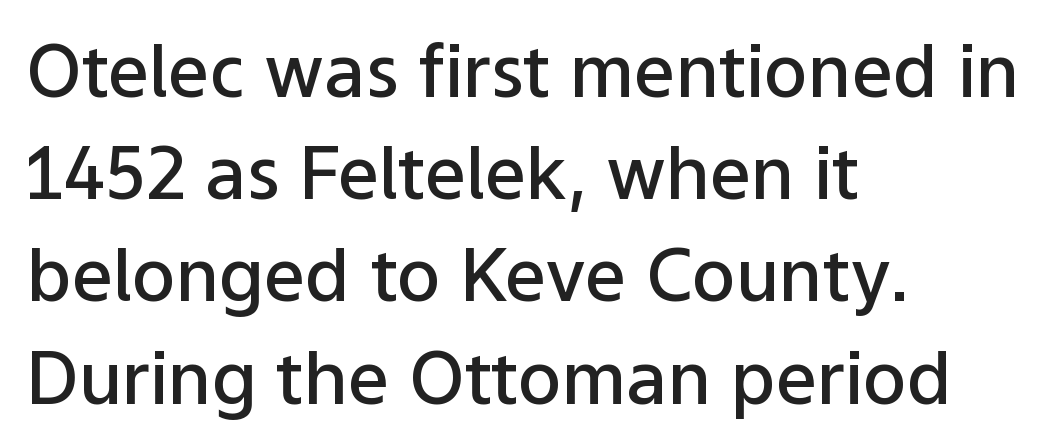
Look at the stroke-to-counter ratio: somewhat heavy, a semibold. Is there much room between lines? A standard amount, neither cramped nor airy. The typography opts for an upright posture over an oblique one. Character widths vary here, with narrow letters taking less room than wide ones.
